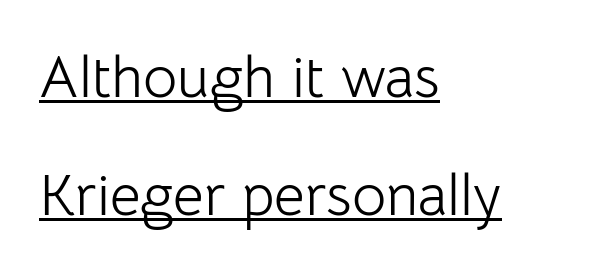
Reading down the block, your eye returns to a fixed left position each line. The letters advance in unequal steps, a hallmark of proportional type. The lines are spread far apart with generous leading. The weight tops out at a normal text grade.
